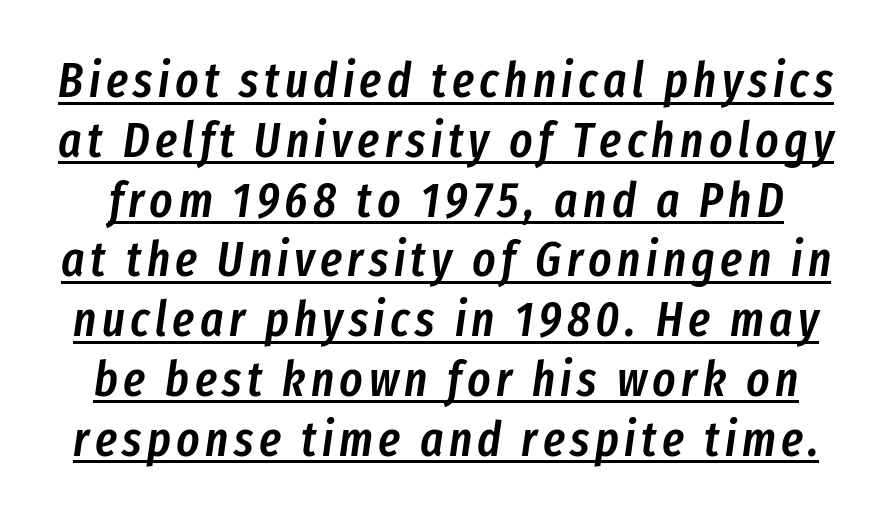
{"italic": "yes", "lean": "right", "slant_degrees": 8, "bold": "semi", "weight": "semibold", "width": "condensed", "stroke_contrast": "low", "x_height": "medium", "monospaced": "no", "underline": "yes", "line_spacing_ratio": 1.22, "glyph_px": 49}
